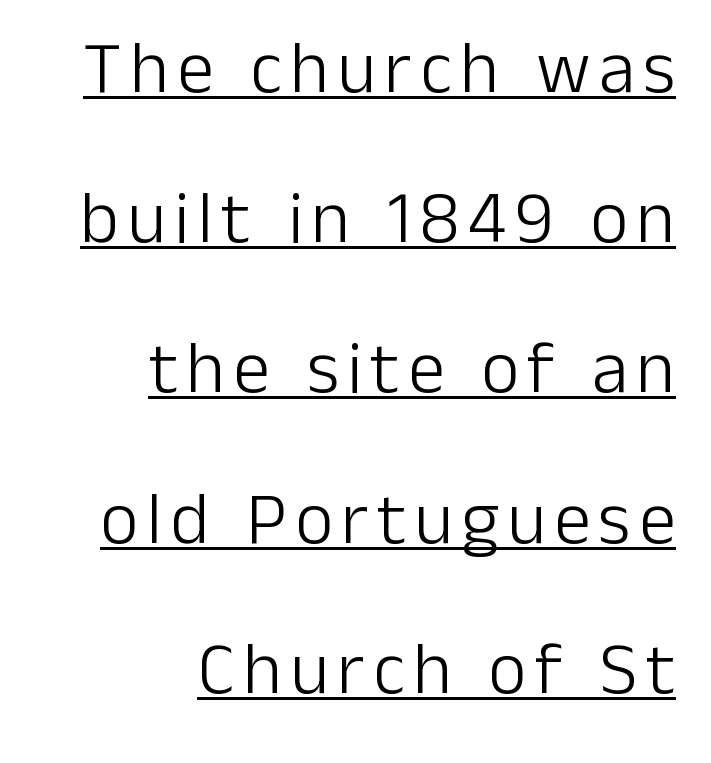
Q: Is the text bold? A: No.
Q: Is the text italic (slanted)? A: No, it is upright.
Q: Is the typeface a serif or a sans-serif typeface? A: Sans-serif.
Q: Is the text underlined? A: Yes.
Q: How is the paragraph aligned? A: Right-aligned.
Q: Is the spacing between lines tight, normal or loose? A: Loose.
Q: Width (condensed, normal, or wide)? A: Normal.
Q: Stroke contrast? A: Low.
Q: x-height? A: Medium.
Q: Monospaced? A: No.
